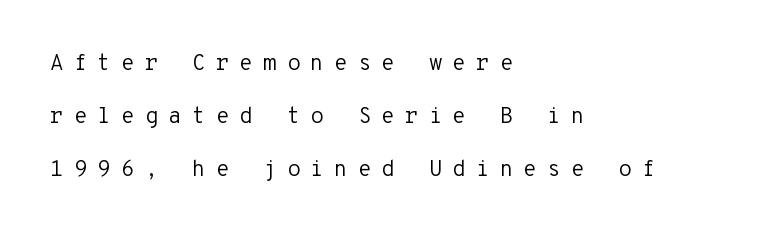
The image shows 22 px text type, upright; set left-aligned, loose line spacing (2.41x), unusually wide letter spacing (+0.46 em), not underlined.
